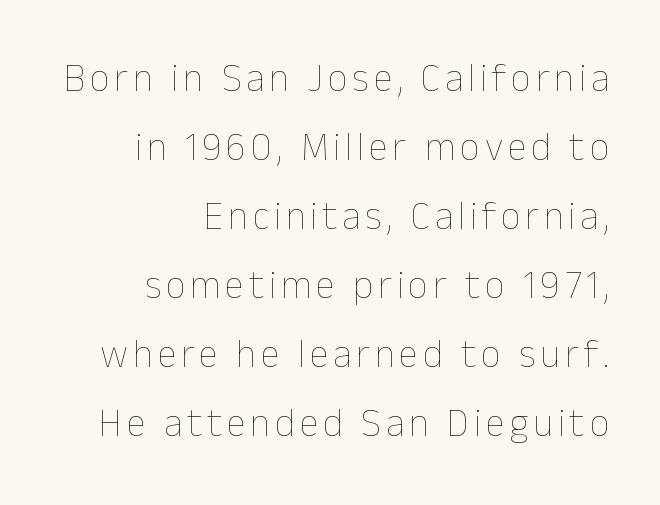
These lines are rendered in a variable-pitch font. You can tell it's not italic because the verticals are truly vertical. Underline: absent. Counters stay open thanks to moderate or lighter strokes. Short and long lines alike share a common ending point at right.
